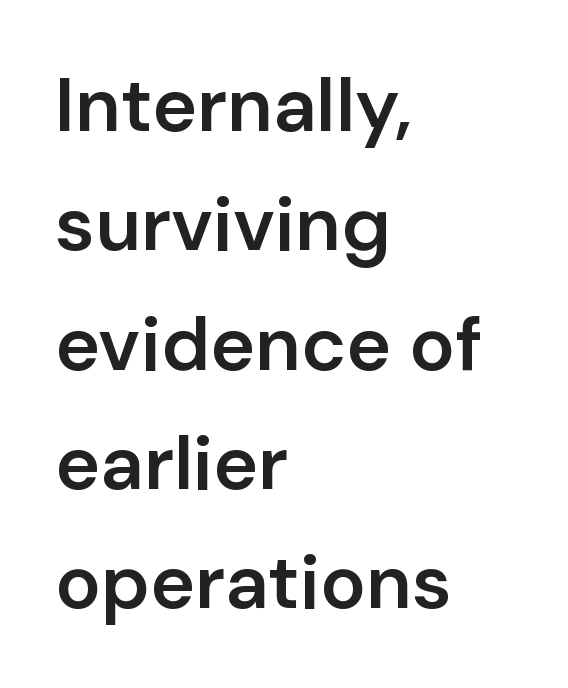
The zone under the glyphs is completely vacant. Typographically, this falls in the sans-serif category. Note the varied advance widths — an 'i' is clearly narrower than an 'm'. Typographic density is moderately raised because the face is semibold.
